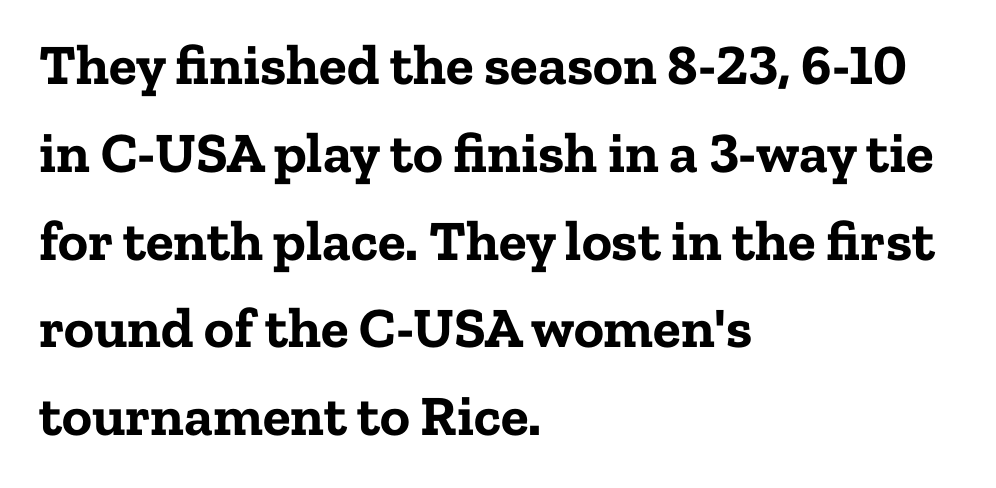
Q: Is the text bold? A: Yes.
Q: Is the text italic (slanted)? A: No, it is upright.
Q: Is the typeface a serif or a sans-serif typeface? A: Serif.
Q: Is the text underlined? A: No.
Q: How is the paragraph aligned? A: Left-aligned.
Q: Is the spacing between letters normal or unusually wide? A: Normal.
Q: Is the spacing between lines tight, normal or loose? A: Normal.
Q: Width (condensed, normal, or wide)? A: Normal.
Q: Stroke contrast? A: Low.
Q: x-height? A: Medium.
Q: Monospaced? A: No.
